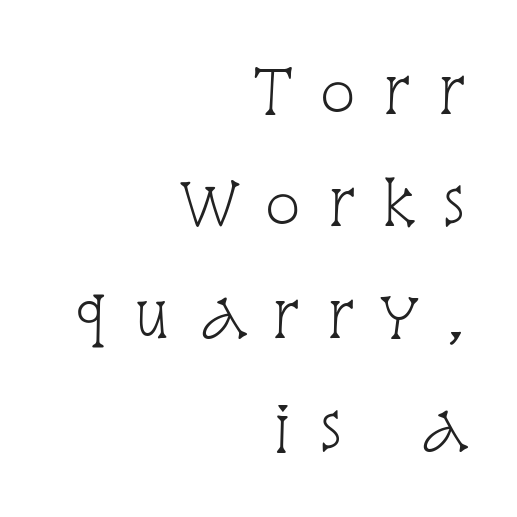
{"serif": "yes", "italic": "no", "bold": "no", "weight": "light", "width": "condensed", "stroke_contrast": "low", "x_height": "large", "monospaced": "no", "underline": "no", "align": "right", "line_spacing_ratio": 1.84, "letter_spacing": "wide", "letter_spacing_em": 0.42, "glyph_px": 61}
